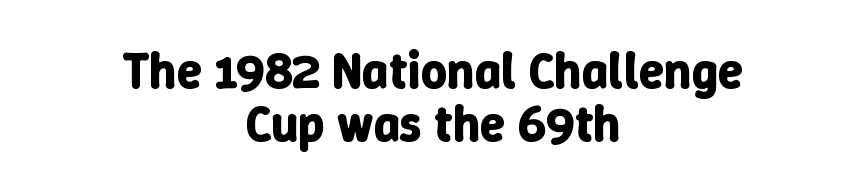
Q: Is the text bold? A: Yes.
Q: Is the text italic (slanted)? A: No, it is upright.
Q: Is the text underlined? A: No.
Q: How is the paragraph aligned? A: Centered.
Q: Is the spacing between letters normal or unusually wide? A: Normal.
Q: Is the spacing between lines tight, normal or loose? A: Tight.
Q: Width (condensed, normal, or wide)? A: Normal.
Q: Stroke contrast? A: Low.
Q: x-height? A: Medium.
Q: Monospaced? A: No.
